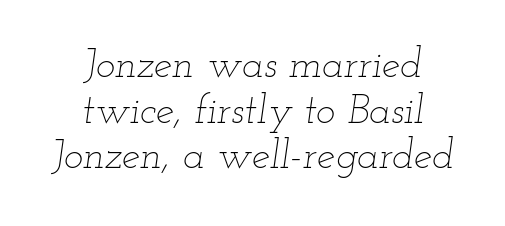
{"italic": "yes", "lean": "right", "slant_degrees": 12, "bold": "no", "weight": "thin", "width": "wide", "stroke_contrast": "low", "x_height": "small", "monospaced": "no", "underline": "no", "align": "center", "line_spacing": "tight", "line_spacing_ratio": 1.11, "letter_spacing": "normal", "letter_spacing_em": 0.0, "glyph_px": 41}
